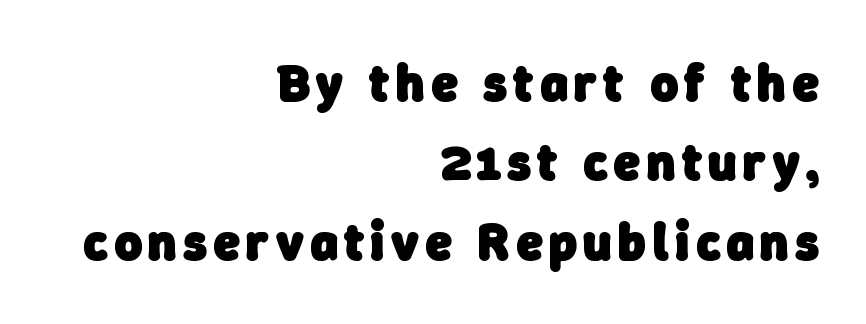
Q: Is the text bold? A: Yes.
Q: Is the typeface a serif or a sans-serif typeface? A: Sans-serif.
Q: Is the text underlined? A: No.
Q: How is the paragraph aligned? A: Right-aligned.
Q: Is the spacing between lines tight, normal or loose? A: Normal.
Q: Width (condensed, normal, or wide)? A: Normal.
Q: Stroke contrast? A: Low.
Q: x-height? A: Medium.
Q: Monospaced? A: No.
